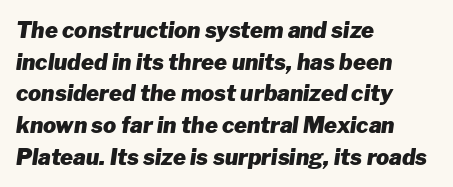
The image shows 22 px bold type, italic (leaning right); set left-aligned, normal line spacing (1.44x), normal letter spacing, not underlined.
